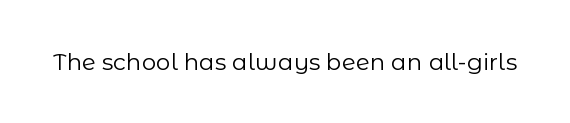
{"italic": "no", "bold": "no", "underline": "no", "letter_spacing": "normal", "letter_spacing_em": 0.0, "glyph_px": 23}
